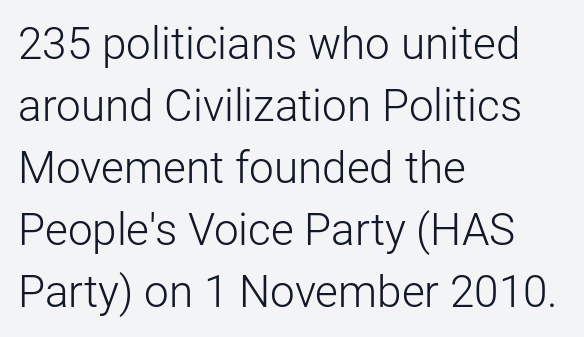
{"serif": "no", "italic": "no", "bold": "no", "weight": "light", "width": "normal", "stroke_contrast": "low", "x_height": "medium", "monospaced": "no", "underline": "no", "align": "left", "line_spacing": "normal", "line_spacing_ratio": 1.41, "letter_spacing": "normal", "letter_spacing_em": 0.0, "glyph_px": 44}
